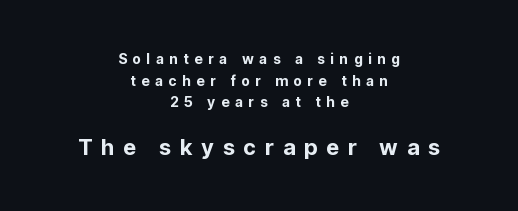
{"italic": "no", "underline": "no", "align": "center", "line_spacing": "normal", "line_spacing_ratio": 1.55, "letter_spacing": "wide", "letter_spacing_em": 0.39, "larger_block": "second", "size_ratio": 1.57, "glyph_px": 22}
